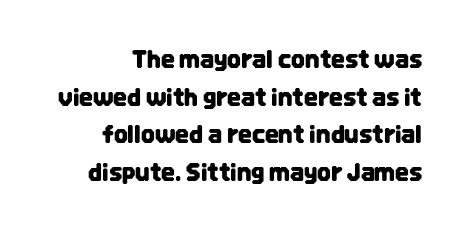
{"italic": "no", "underline": "no", "align": "right", "line_spacing": "normal", "line_spacing_ratio": 1.57, "letter_spacing": "normal", "letter_spacing_em": 0.0, "glyph_px": 24}
